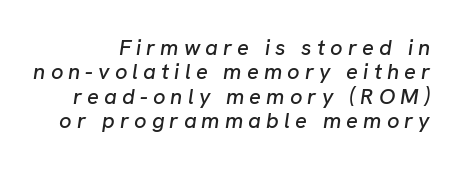
The area under the type is left untouched. Line spacing here is tight. How are the letters spaced? Widely, with obvious added tracking. This sample uses an oblique cut, with every glyph tilted off the vertical.
